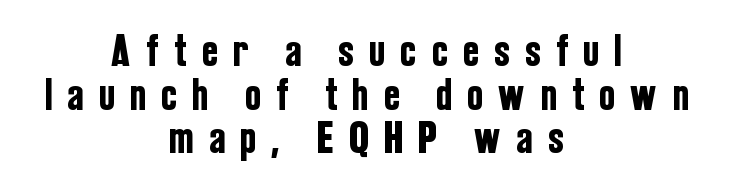
The image shows 45 px condensed sans-serif type, upright; set centered, tight line spacing (0.97x), unusually wide letter spacing (+0.36 em), not underlined; low stroke contrast and a medium x-height.
